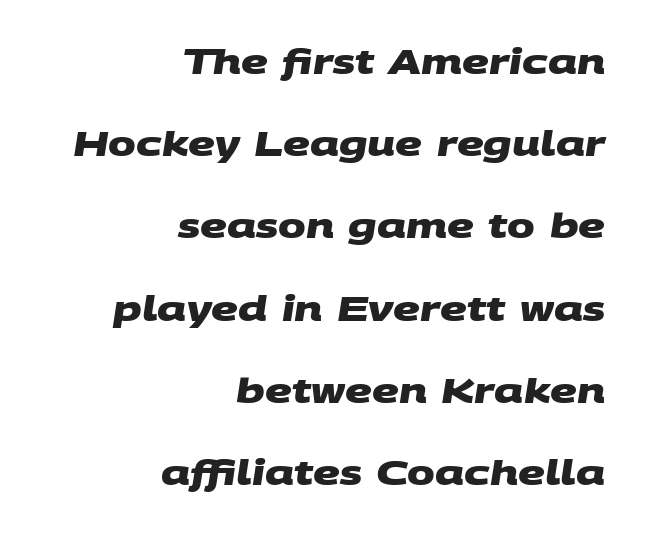
{"serif": "no", "bold": "yes", "weight": "heavy", "width": "wide", "stroke_contrast": "medium", "x_height": "large", "monospaced": "no", "underline": "no", "align": "right", "line_spacing": "loose", "line_spacing_ratio": 2.49, "letter_spacing": "normal", "letter_spacing_em": 0.0, "glyph_px": 33}
